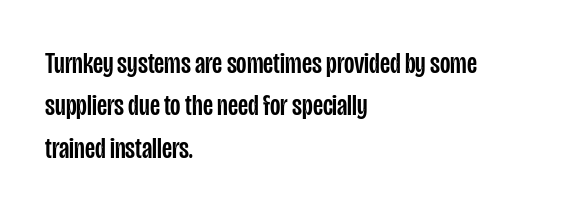
Q: Is the text italic (slanted)? A: No, it is upright.
Q: Is the typeface a serif or a sans-serif typeface? A: Sans-serif.
Q: Is the text underlined? A: No.
Q: How is the paragraph aligned? A: Left-aligned.
Q: Is the spacing between letters normal or unusually wide? A: Normal.
Q: Is the spacing between lines tight, normal or loose? A: Normal.
Q: Width (condensed, normal, or wide)? A: Condensed.
Q: Stroke contrast? A: Low.
Q: x-height? A: Large.
Q: Monospaced? A: No.
